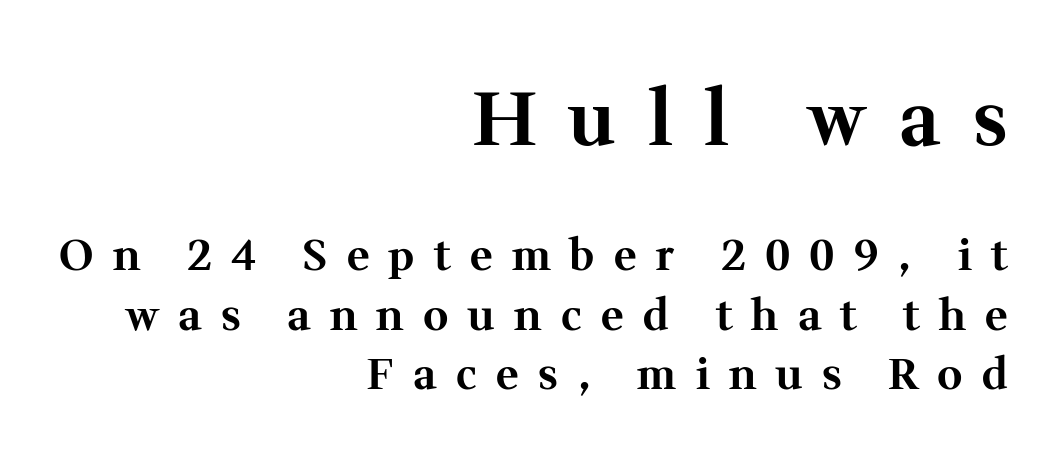
Q: Is the text bold? A: Yes.
Q: Is the text italic (slanted)? A: No, it is upright.
Q: Is the typeface a serif or a sans-serif typeface? A: Serif.
Q: Is the text underlined? A: No.
Q: How is the paragraph aligned? A: Right-aligned.
Q: Is the spacing between letters normal or unusually wide? A: Unusually wide.
Q: Is the spacing between lines tight, normal or loose? A: Normal.
Q: Which block of text is set in a larger size, the first (top) or the second (bottom)? A: The first (top) one.
Q: Width (condensed, normal, or wide)? A: Normal.
Q: Stroke contrast? A: Medium.
Q: x-height? A: Medium.
Q: Monospaced? A: No.
